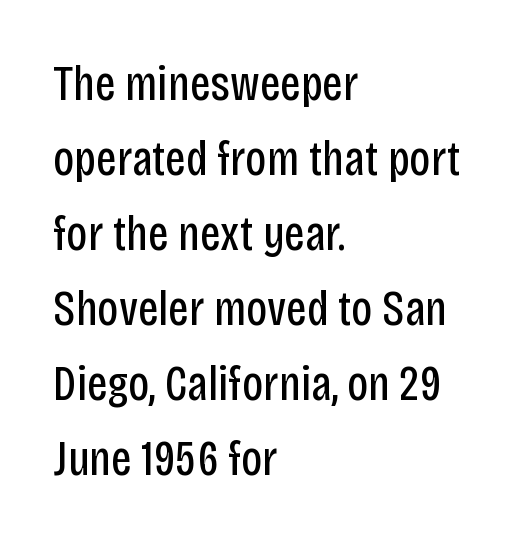
Q: Is the text bold? A: No.
Q: Is the text italic (slanted)? A: No, it is upright.
Q: Is the typeface a serif or a sans-serif typeface? A: Sans-serif.
Q: Is the text underlined? A: No.
Q: How is the paragraph aligned? A: Left-aligned.
Q: Is the spacing between letters normal or unusually wide? A: Normal.
Q: Is the spacing between lines tight, normal or loose? A: Normal.
Q: Width (condensed, normal, or wide)? A: Condensed.
Q: Stroke contrast? A: Low.
Q: x-height? A: Large.
Q: Monospaced? A: No.
